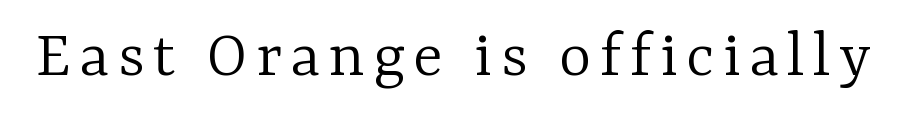
Italic? Not at all — the glyphs are vertical. Beneath every word, the page is bare. This is serif lettering, the kind often seen in printed books. The rendering uses natural spacing where letterforms have individual widths.
